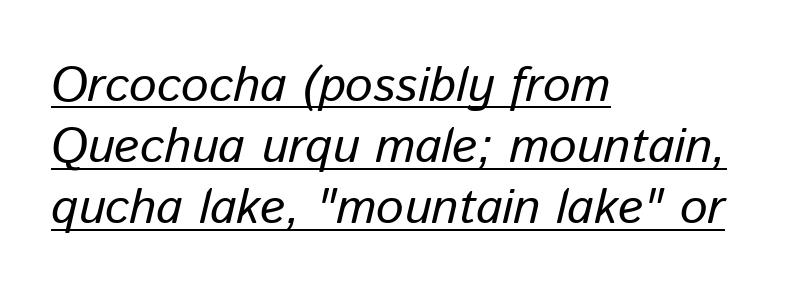
The image shows 49 px text type, italic (leaning right); set left-aligned, normal line spacing (1.25x), normal letter spacing, underlined; low stroke contrast and a medium x-height.
